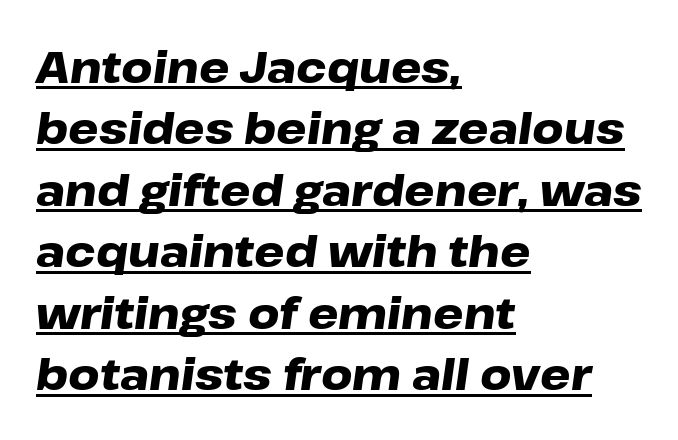
Q: Is the text bold? A: Yes.
Q: Is the text italic (slanted)? A: Yes, it leans right by about 8 degrees.
Q: Is the text underlined? A: Yes.
Q: How is the paragraph aligned? A: Left-aligned.
Q: Is the spacing between letters normal or unusually wide? A: Normal.
Q: Is the spacing between lines tight, normal or loose? A: Normal.
Q: Width (condensed, normal, or wide)? A: Wide.
Q: Stroke contrast? A: Low.
Q: x-height? A: Medium.
Q: Monospaced? A: No.
